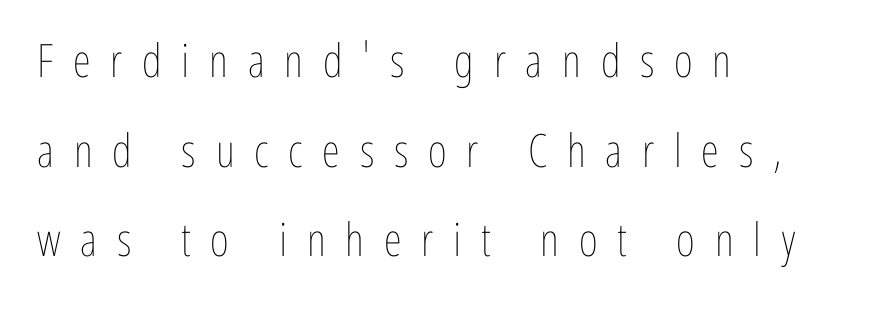
{"italic": "no", "bold": "no", "weight": "thin", "width": "condensed", "stroke_contrast": "low", "x_height": "medium", "monospaced": "no", "underline": "no", "align": "left", "line_spacing": "loose", "line_spacing_ratio": 1.95, "letter_spacing": "wide", "letter_spacing_em": 0.43, "glyph_px": 46}
